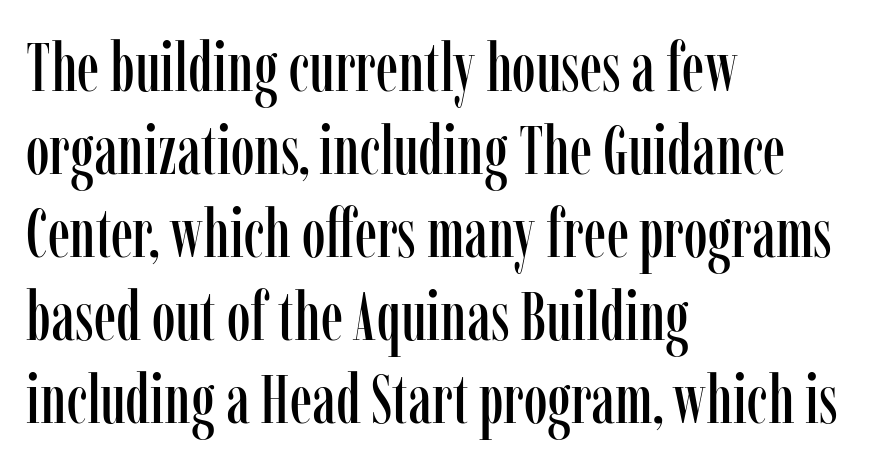
Q: Is the text italic (slanted)? A: No, it is upright.
Q: Is the typeface a serif or a sans-serif typeface? A: Serif.
Q: Is the text underlined? A: No.
Q: How is the paragraph aligned? A: Left-aligned.
Q: Is the spacing between letters normal or unusually wide? A: Normal.
Q: Width (condensed, normal, or wide)? A: Condensed.
Q: Stroke contrast? A: Low.
Q: x-height? A: Medium.
Q: Monospaced? A: No.
